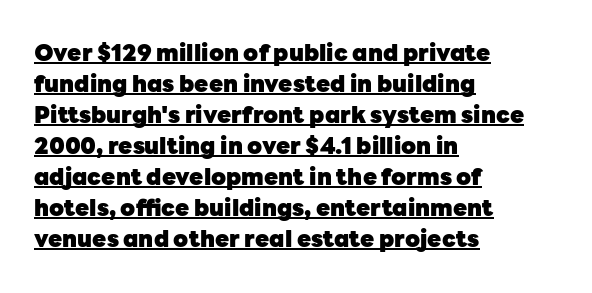
Bold? Absolutely — the strokes are thick and heavy. Underlined type. Line spacing here is normal. Posture: straight, roman, zero tilt. The letters sit at their default tracking, neither squeezed nor spread. One-word summary of the alignment: left.
